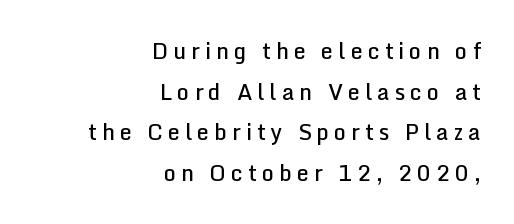
The image shows 22 px text type, upright; set right-aligned, line spacing 1.85x, unusually wide letter spacing (+0.22 em), not underlined.
